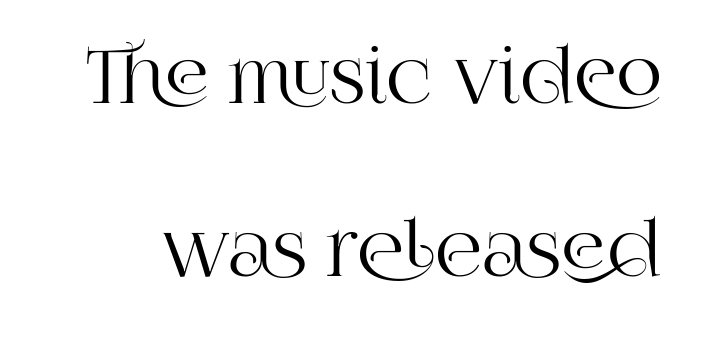
The image shows 74 px serif type, upright; set loose line spacing (2.34x), normal letter spacing, not underlined; high stroke contrast and a large x-height.
